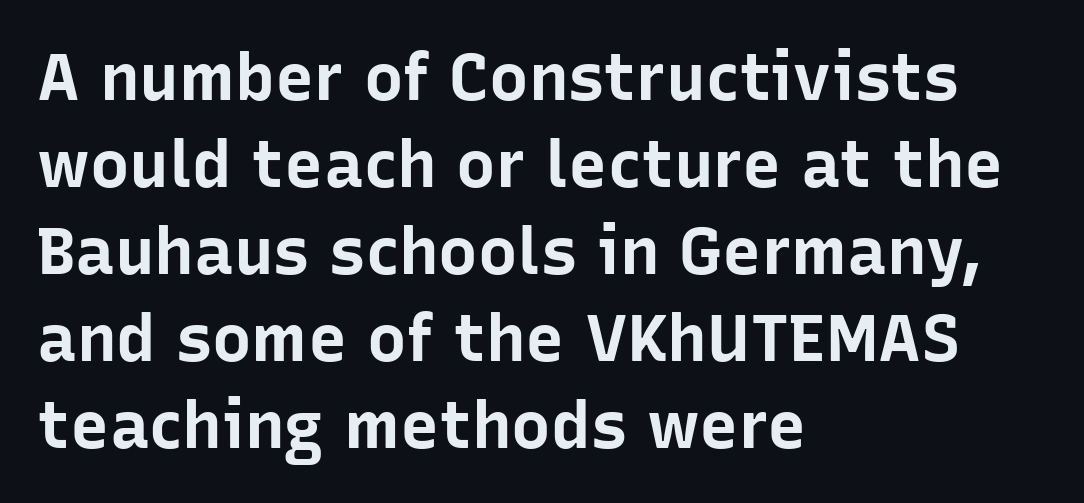
Honestly, the letter spacing is just normal — you wouldn't notice it. The lettering stays uniformly vertical, giving the passage a roman look. This block has exactly the height ordinary leading produces. The strokes are fattened all the way to bold. Unlike a traditional serif, this face leaves its strokes unadorned.
